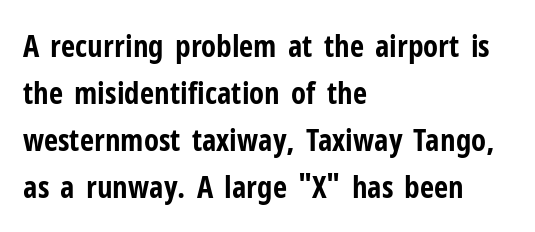
Q: Is the text bold? A: Yes.
Q: Is the text italic (slanted)? A: No, it is upright.
Q: Is the typeface a serif or a sans-serif typeface? A: Sans-serif.
Q: Is the text underlined? A: No.
Q: How is the paragraph aligned? A: Left-aligned.
Q: Is the spacing between letters normal or unusually wide? A: Normal.
Q: Is the spacing between lines tight, normal or loose? A: Normal.
Q: Width (condensed, normal, or wide)? A: Condensed.
Q: Stroke contrast? A: Low.
Q: x-height? A: Medium.
Q: Monospaced? A: No.
